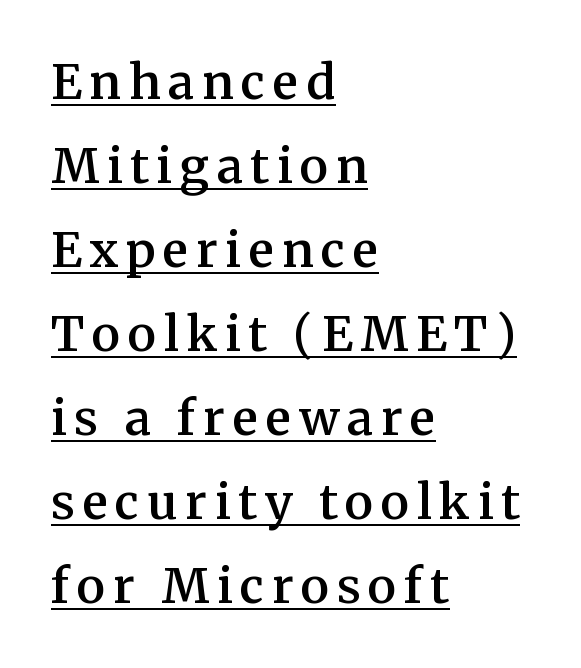
Q: Is the text bold? A: Semi-bold.
Q: Is the text italic (slanted)? A: No, it is upright.
Q: Is the typeface a serif or a sans-serif typeface? A: Serif.
Q: Is the text underlined? A: Yes.
Q: How is the paragraph aligned? A: Left-aligned.
Q: Width (condensed, normal, or wide)? A: Normal.
Q: Stroke contrast? A: Medium.
Q: x-height? A: Medium.
Q: Monospaced? A: No.
